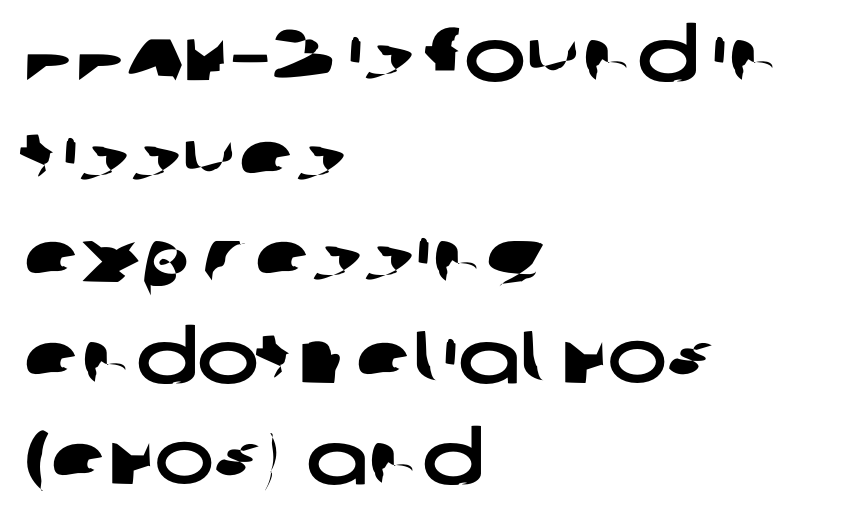
The image shows 74 px wide sans-serif type; set left-aligned, normal line spacing (1.36x), normal letter spacing, not underlined; low stroke contrast and a large x-height.
